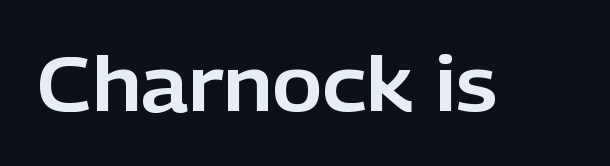
This sample has the flowing, uneven cadence of proportional lettering. This sample uses an upright cut, with every glyph sitting square on the baseline. Unlike a traditional serif, this face leaves its strokes unadorned. Between one letter and the next there's only the usual sliver of space. Lines of text with bare space underneath.
